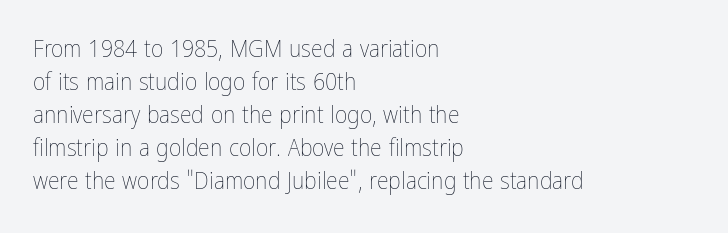
Q: Is the text bold? A: No.
Q: Is the text italic (slanted)? A: No, it is upright.
Q: Is the text underlined? A: No.
Q: How is the paragraph aligned? A: Left-aligned.
Q: Is the spacing between letters normal or unusually wide? A: Normal.
Q: Is the spacing between lines tight, normal or loose? A: Normal.
